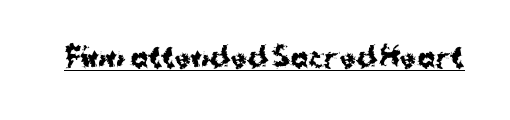
The image shows 27 px bold type, upright; set normal letter spacing, underlined.
